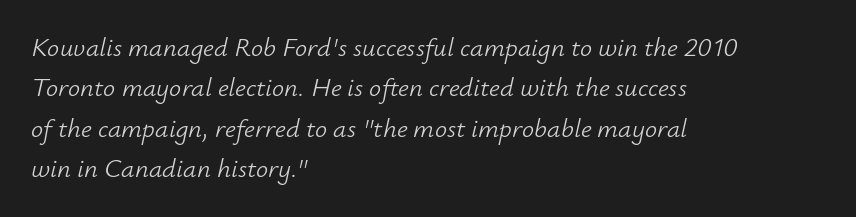
The face used here is rendered with its standard letterfit. Underlining? Definitely not there. The lettering tilts uniformly, giving the passage an italic look. The lines are quadded left. The weight would be labelled regular, book, light, or lighter still.
